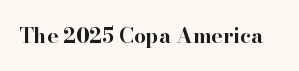
Q: Is the text bold? A: Yes.
Q: Is the text italic (slanted)? A: No, it is upright.
Q: Is the text underlined? A: No.
Q: Is the spacing between letters normal or unusually wide? A: Normal.
